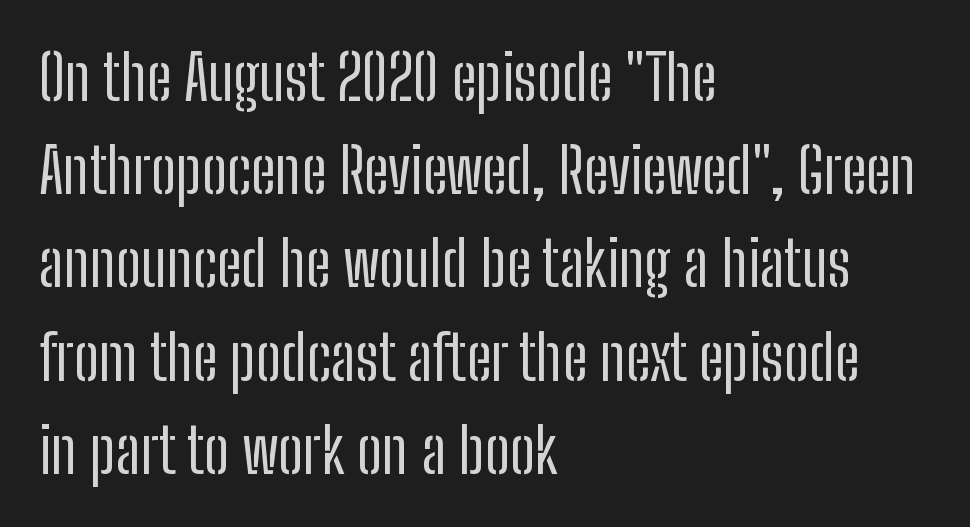
Q: Is the text bold? A: No.
Q: Is the text italic (slanted)? A: No, it is upright.
Q: Is the typeface a serif or a sans-serif typeface? A: Sans-serif.
Q: Is the text underlined? A: No.
Q: How is the paragraph aligned? A: Left-aligned.
Q: Is the spacing between letters normal or unusually wide? A: Normal.
Q: Is the spacing between lines tight, normal or loose? A: Normal.
Q: Width (condensed, normal, or wide)? A: Condensed.
Q: Stroke contrast? A: Low.
Q: x-height? A: Medium.
Q: Monospaced? A: No.
